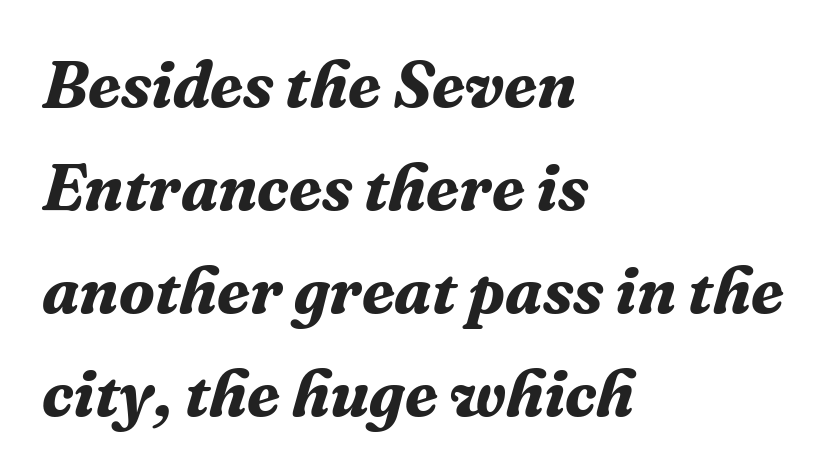
Q: Is the text bold? A: Yes.
Q: Is the text italic (slanted)? A: Yes, it leans right by about 16 degrees.
Q: Is the typeface a serif or a sans-serif typeface? A: Serif.
Q: Is the text underlined? A: No.
Q: How is the paragraph aligned? A: Left-aligned.
Q: Is the spacing between letters normal or unusually wide? A: Normal.
Q: Is the spacing between lines tight, normal or loose? A: Normal.
Q: Width (condensed, normal, or wide)? A: Normal.
Q: Stroke contrast? A: Medium.
Q: x-height? A: Medium.
Q: Monospaced? A: No.
